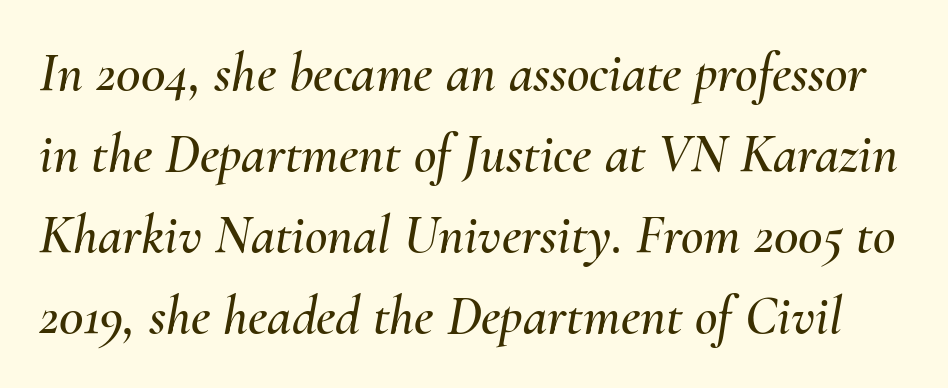
The face used here is rendered with its standard letterfit. Slanted lettering throughout. Here the designer chose a conventional face with non-uniform glyph widths. One glance says typical: line gaps are just what's usual.
